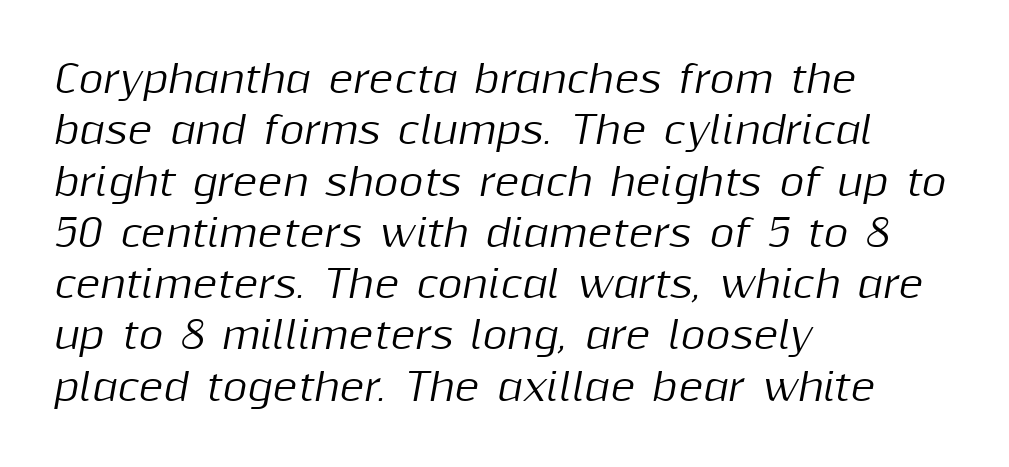
The image shows 38 px text type, italic (leaning right); set left-aligned, normal line spacing (1.35x), normal letter spacing, not underlined; medium stroke contrast and a medium x-height.
